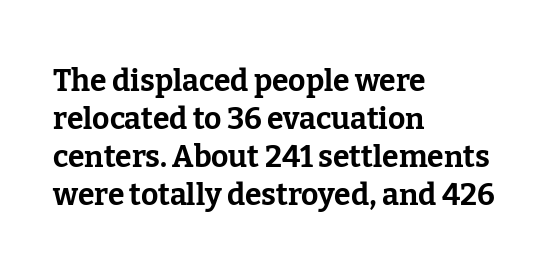
Q: Is the text bold? A: Yes.
Q: Is the text italic (slanted)? A: No, it is upright.
Q: Is the typeface a serif or a sans-serif typeface? A: Serif.
Q: Is the text underlined? A: No.
Q: How is the paragraph aligned? A: Left-aligned.
Q: Is the spacing between letters normal or unusually wide? A: Normal.
Q: Is the spacing between lines tight, normal or loose? A: Normal.
Q: Width (condensed, normal, or wide)? A: Normal.
Q: Stroke contrast? A: Low.
Q: x-height? A: Medium.
Q: Monospaced? A: No.
